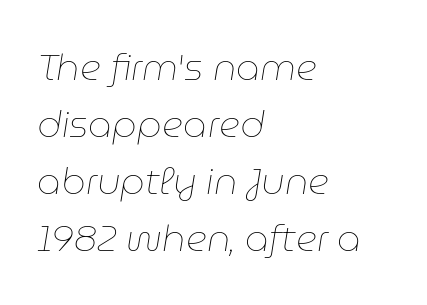
Q: Is the text bold? A: No.
Q: Is the text italic (slanted)? A: Yes, it leans right by about 9 degrees.
Q: Is the text underlined? A: No.
Q: How is the paragraph aligned? A: Left-aligned.
Q: Is the spacing between letters normal or unusually wide? A: Normal.
Q: Is the spacing between lines tight, normal or loose? A: Normal.
Q: Width (condensed, normal, or wide)? A: Normal.
Q: Stroke contrast? A: Low.
Q: x-height? A: Medium.
Q: Monospaced? A: No.
